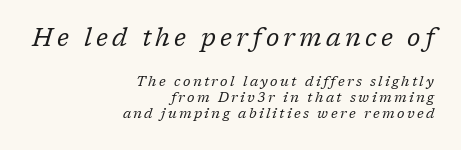
Does the lettering tilt? It does — this is italic. Interline gaps are noticeably narrow in this sample. Check the space under the baseline: it is left empty. These lines stack with their right ends in a neat column. Typesetter's note — upper block bumped up in size, lower block left smaller.
